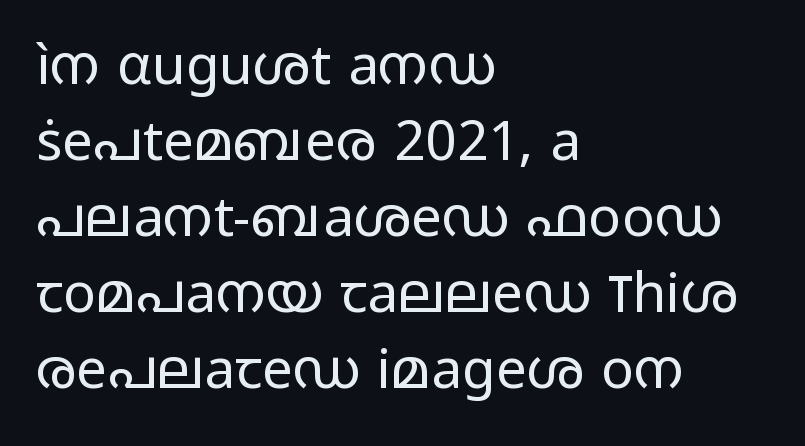
{"serif": "no", "italic": "no", "bold": "no", "weight": "regular", "width": "wide", "stroke_contrast": "low", "x_height": "medium", "monospaced": "no", "underline": "no", "align": "left", "line_spacing": "normal", "line_spacing_ratio": 1.38, "letter_spacing": "normal", "letter_spacing_em": 0.0, "glyph_px": 55}
